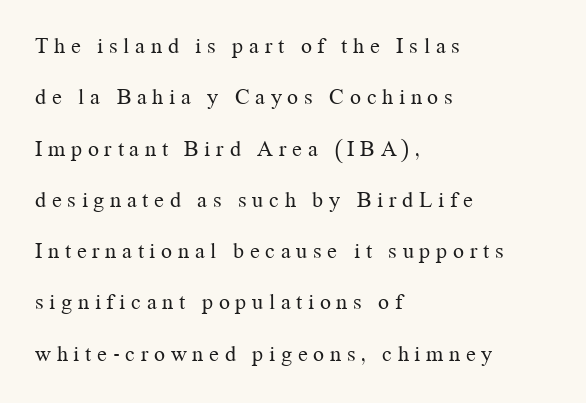
The image shows 22 px text type, upright; set left-aligned, loose line spacing (2.33x), unusually wide letter spacing (+0.26 em), not underlined.
